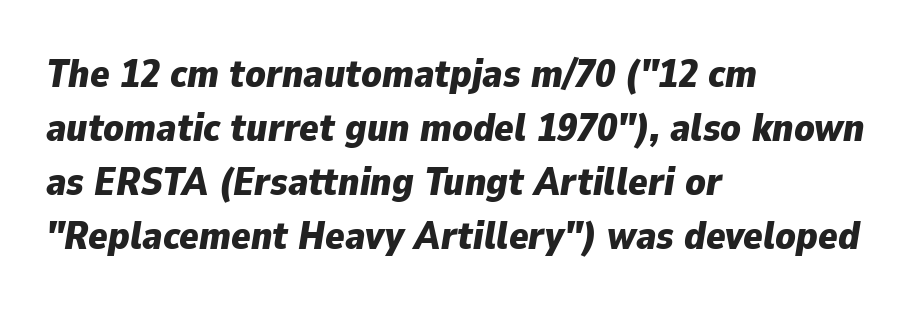
Q: Is the text bold? A: Yes.
Q: Is the text italic (slanted)? A: Yes, it leans right by about 9 degrees.
Q: Is the text underlined? A: No.
Q: How is the paragraph aligned? A: Left-aligned.
Q: Is the spacing between letters normal or unusually wide? A: Normal.
Q: Is the spacing between lines tight, normal or loose? A: Normal.
Q: Width (condensed, normal, or wide)? A: Normal.
Q: Stroke contrast? A: Low.
Q: x-height? A: Medium.
Q: Monospaced? A: No.
